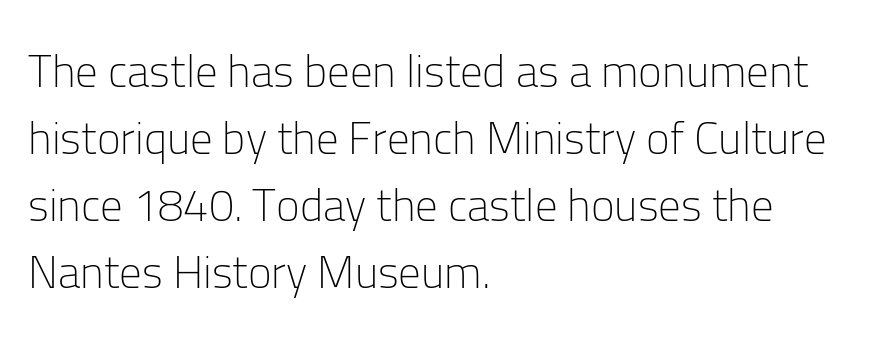
The image shows 45 px light sans-serif type, upright; set left-aligned, normal line spacing (1.49x), normal letter spacing, not underlined; low stroke contrast and a medium x-height.
